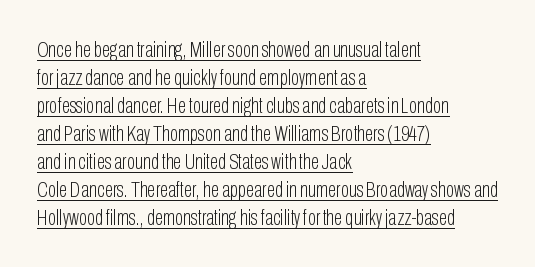
{"italic": "no", "bold": "no", "underline": "yes", "align": "left", "line_spacing": "normal", "line_spacing_ratio": 1.27, "letter_spacing": "normal", "letter_spacing_em": 0.0, "glyph_px": 22}
